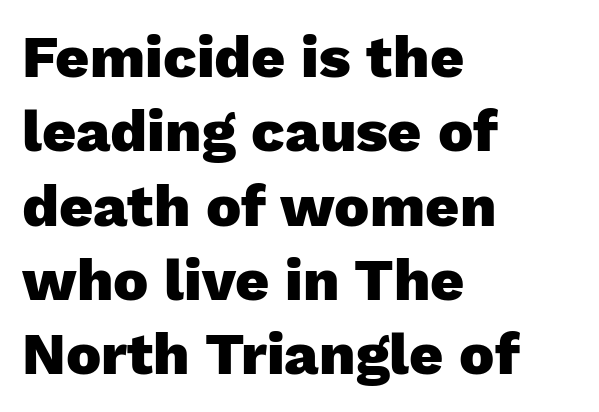
The image shows 59 px heavy sans-serif type, upright; set left-aligned, normal line spacing (1.26x), normal letter spacing, not underlined; low stroke contrast and a medium x-height.
